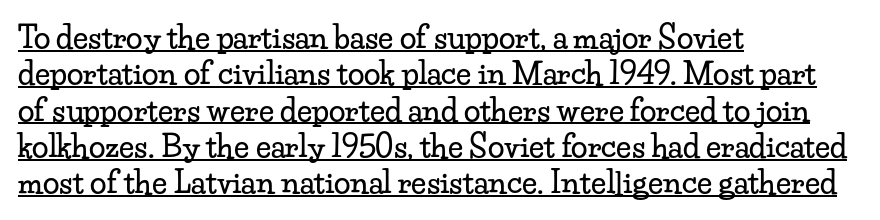
The image shows 30 px wide serif type, upright; set left-aligned, line spacing 1.21x, normal letter spacing, underlined; low stroke contrast and a small x-height.
